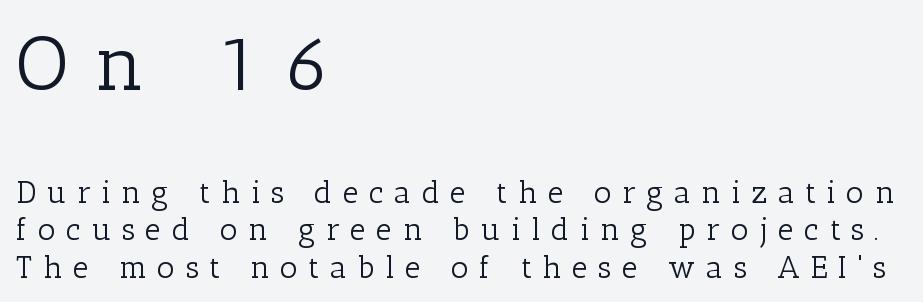
The image shows 78 px light serif type, upright; set left-aligned, line spacing 1.21x, unusually wide letter spacing (+0.34 em), not underlined; the first (top) block is 2.52x larger; low stroke contrast and a medium x-height.
